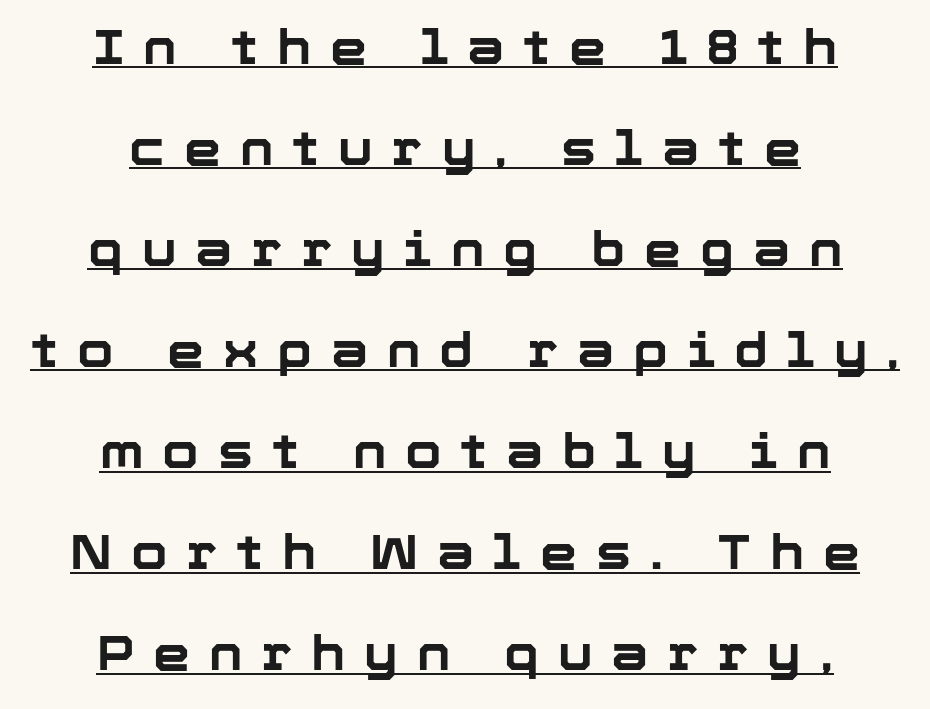
Q: Is the text bold? A: Yes.
Q: Is the text italic (slanted)? A: No, it is upright.
Q: Is the typeface a serif or a sans-serif typeface? A: Sans-serif.
Q: Is the text underlined? A: Yes.
Q: How is the paragraph aligned? A: Centered.
Q: Is the spacing between letters normal or unusually wide? A: Unusually wide.
Q: Is the spacing between lines tight, normal or loose? A: Loose.
Q: Width (condensed, normal, or wide)? A: Normal.
Q: Stroke contrast? A: Low.
Q: x-height? A: Medium.
Q: Monospaced? A: No.
